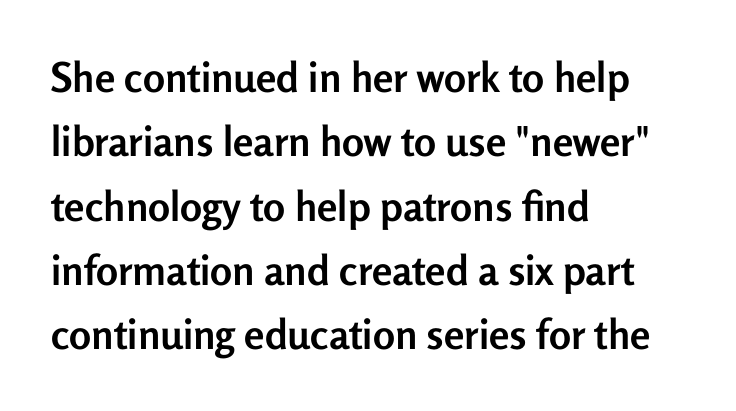
Q: Is the text bold? A: Yes.
Q: Is the text italic (slanted)? A: No, it is upright.
Q: Is the typeface a serif or a sans-serif typeface? A: Sans-serif.
Q: Is the text underlined? A: No.
Q: How is the paragraph aligned? A: Left-aligned.
Q: Is the spacing between letters normal or unusually wide? A: Normal.
Q: Is the spacing between lines tight, normal or loose? A: Normal.
Q: Width (condensed, normal, or wide)? A: Normal.
Q: Stroke contrast? A: Low.
Q: x-height? A: Medium.
Q: Monospaced? A: No.
